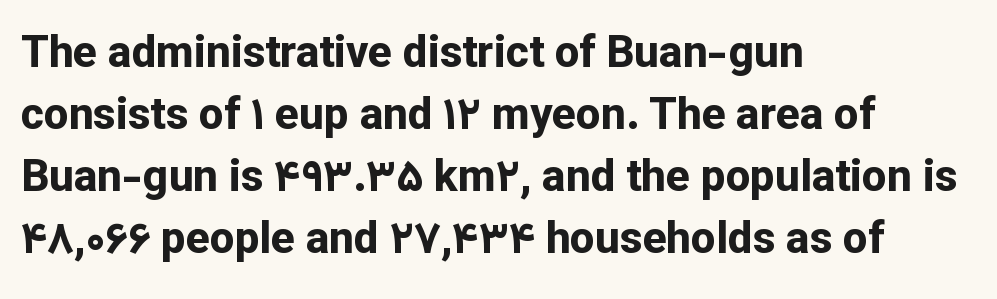
{"serif": "no", "italic": "no", "bold": "yes", "weight": "bold", "width": "normal", "stroke_contrast": "low", "x_height": "medium", "monospaced": "no", "underline": "no", "align": "left", "line_spacing": "normal", "line_spacing_ratio": 1.41, "letter_spacing": "normal", "letter_spacing_em": 0.0, "glyph_px": 44}
